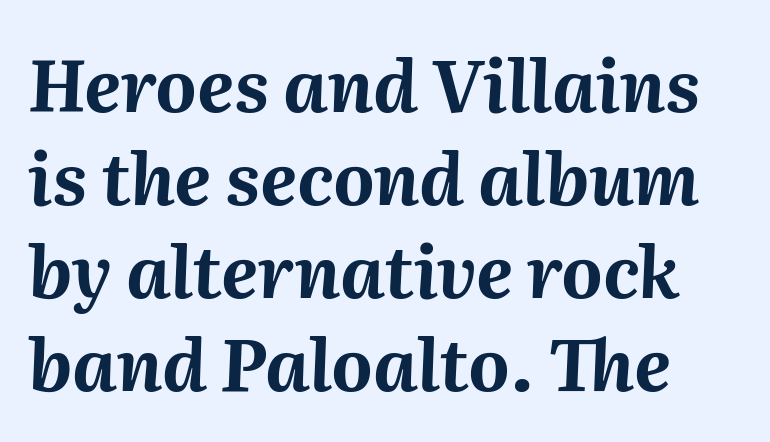
Q: Is the text bold? A: Yes.
Q: Is the text italic (slanted)? A: Yes, it leans right by about 2 degrees.
Q: Is the text underlined? A: No.
Q: Is the spacing between letters normal or unusually wide? A: Normal.
Q: Is the spacing between lines tight, normal or loose? A: Normal.
Q: Width (condensed, normal, or wide)? A: Normal.
Q: Stroke contrast? A: Medium.
Q: x-height? A: Medium.
Q: Monospaced? A: No.
